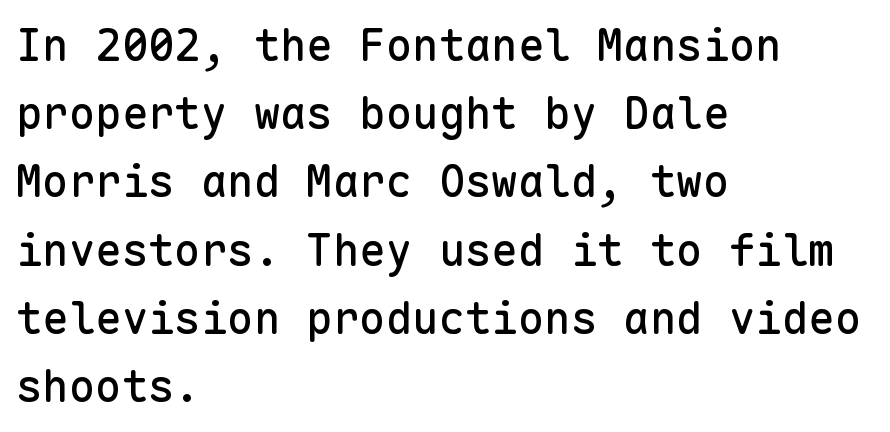
{"serif": "no", "italic": "no", "width": "normal", "stroke_contrast": "low", "x_height": "medium", "monospaced": "yes", "underline": "no", "align": "left", "line_spacing": "normal", "line_spacing_ratio": 1.55, "letter_spacing": "normal", "letter_spacing_em": 0.0, "glyph_px": 44}
